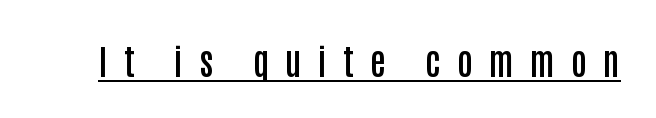
{"serif": "no", "italic": "no", "bold": "semi", "weight": "semibold", "width": "condensed", "stroke_contrast": "low", "x_height": "large", "monospaced": "no", "underline": "yes", "letter_spacing": "wide", "letter_spacing_em": 0.46, "glyph_px": 35}
